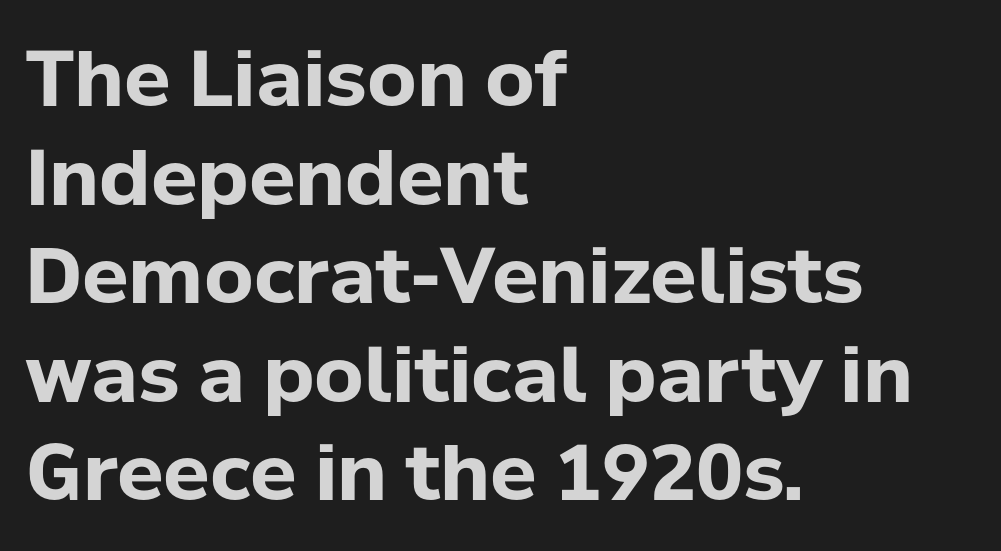
The text was rendered using a sans face with plain stroke endings. The zone under the glyphs is completely vacant. Heavy-handed strokes throughout: this text is bold. Horizontal bands of white between lines are of average thickness.
